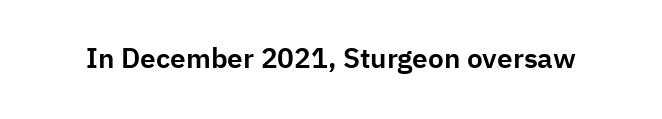
The image shows 28 px sans-serif type, upright; set normal letter spacing, not underlined; low stroke contrast and a medium x-height.
